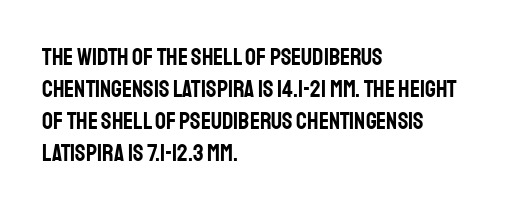
{"italic": "no", "underline": "no", "align": "left", "line_spacing": "normal", "line_spacing_ratio": 1.33, "letter_spacing": "normal", "letter_spacing_em": 0.0, "glyph_px": 24}
